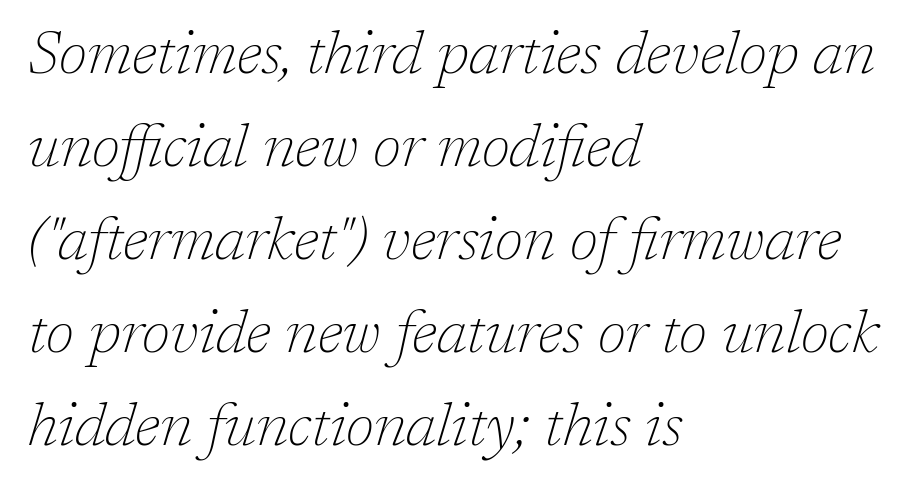
{"serif": "yes", "italic": "yes", "lean": "right", "slant_degrees": 17, "bold": "no", "weight": "thin", "width": "normal", "stroke_contrast": "low", "x_height": "medium", "monospaced": "no", "underline": "no", "align": "left", "line_spacing": "normal", "line_spacing_ratio": 1.55, "letter_spacing": "normal", "letter_spacing_em": 0.0, "glyph_px": 60}
